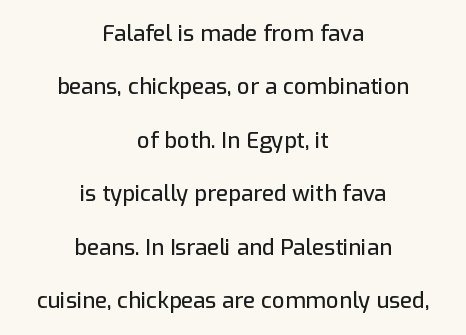
Quick note: not italic, upright. Notice the wide empty band between every row — that's loose leading. A student would call this center alignment; a typographer would say set centered. The rendering keeps characters at their native spacing. Nobody drew a line under any word here.
